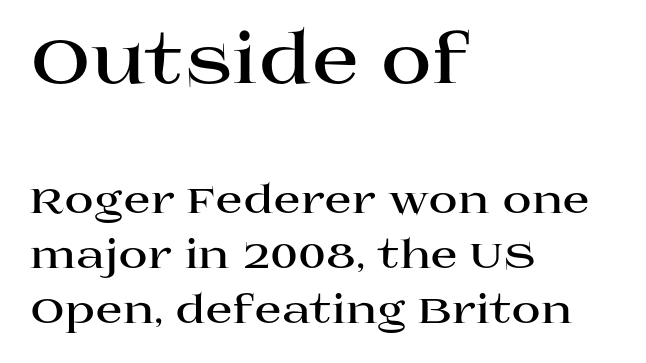
Q: Is the text bold? A: Yes.
Q: Is the text italic (slanted)? A: No, it is upright.
Q: Is the typeface a serif or a sans-serif typeface? A: Serif.
Q: Is the text underlined? A: No.
Q: How is the paragraph aligned? A: Left-aligned.
Q: Is the spacing between letters normal or unusually wide? A: Normal.
Q: Is the spacing between lines tight, normal or loose? A: Normal.
Q: Which block of text is set in a larger size, the first (top) or the second (bottom)? A: The first (top) one.
Q: Width (condensed, normal, or wide)? A: Wide.
Q: Stroke contrast? A: High.
Q: x-height? A: Large.
Q: Monospaced? A: No.
